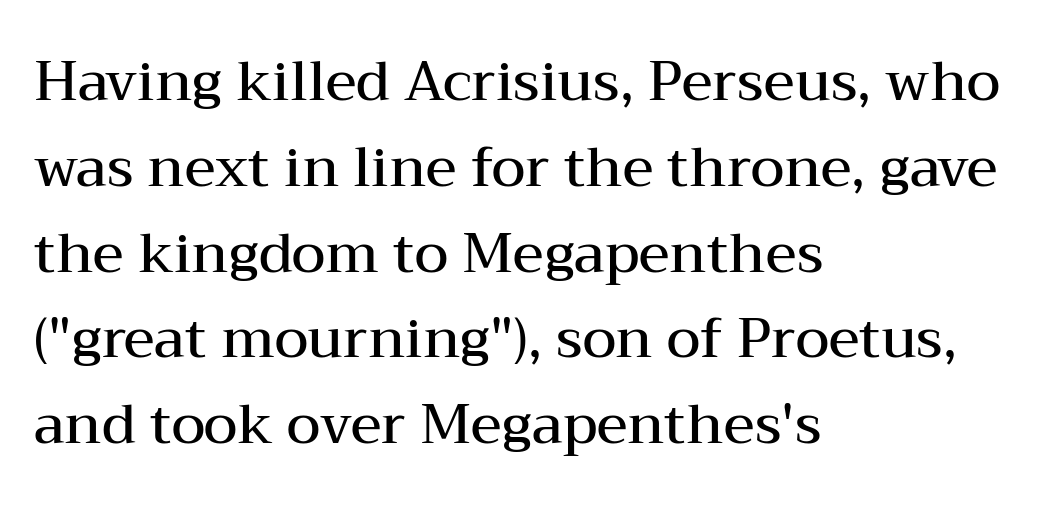
This is the regular roman posture of the typeface. These lines are set flush left with a ragged right edge. The horizontal fit of the characters is conventional and even. I'd describe the lettering as semibold — firm but not a full bold.
